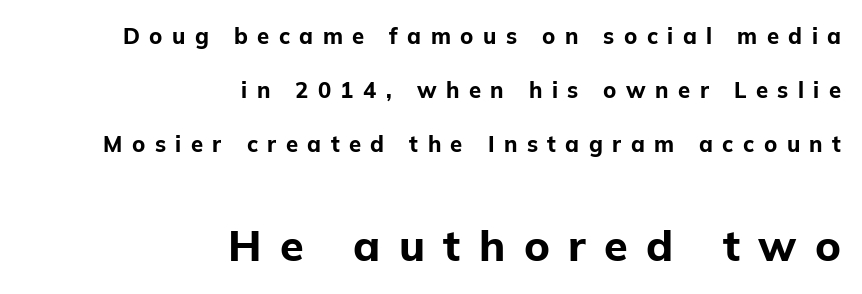
{"serif": "no", "italic": "no", "bold": "yes", "weight": "bold", "width": "normal", "stroke_contrast": "low", "x_height": "medium", "monospaced": "no", "underline": "no", "align": "right", "line_spacing": "loose", "line_spacing_ratio": 2.45, "letter_spacing": "wide", "letter_spacing_em": 0.43, "larger_block": "second", "size_ratio": 1.95, "glyph_px": 43}
